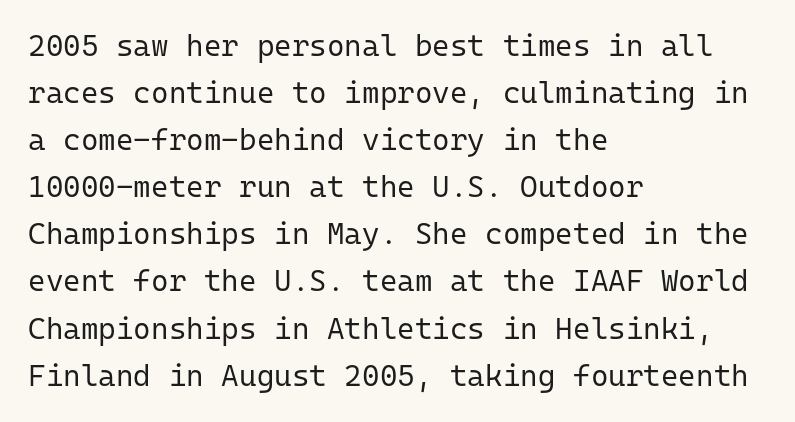
Q: Is the text bold? A: No.
Q: Is the text italic (slanted)? A: No, it is upright.
Q: Is the typeface a serif or a sans-serif typeface? A: Sans-serif.
Q: Is the text underlined? A: No.
Q: How is the paragraph aligned? A: Left-aligned.
Q: Is the spacing between letters normal or unusually wide? A: Normal.
Q: Is the spacing between lines tight, normal or loose? A: Normal.
Q: Width (condensed, normal, or wide)? A: Normal.
Q: Stroke contrast? A: Low.
Q: x-height? A: Medium.
Q: Monospaced? A: Yes.
